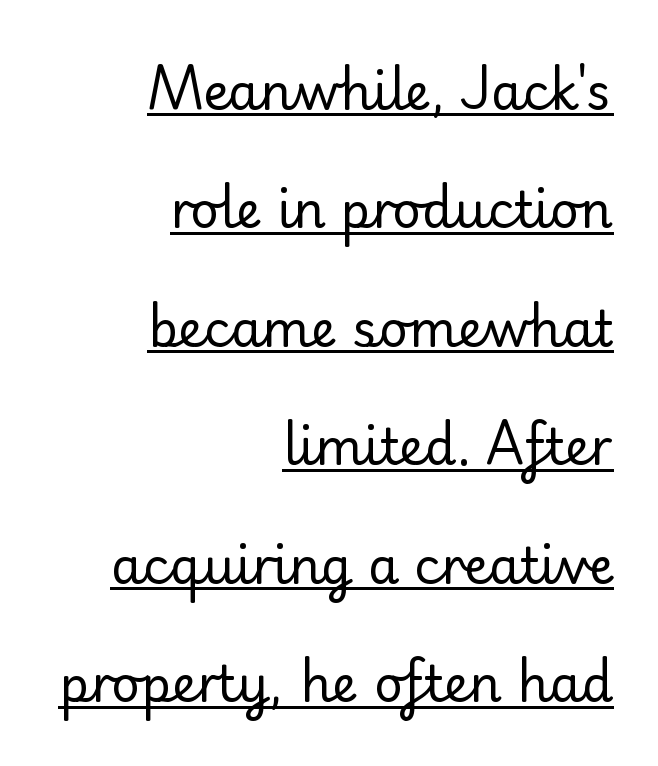
Ordinary non-slanted type is in use. Leading: increased. The letters sit at their default tracking, neither squeezed nor spread. The letters carry serifs — small finishing strokes at the ends of their stems. Vertical stems look standard width or narrower in stroke. Reading down the block, your eye finds every line finishing at a fixed right position.
